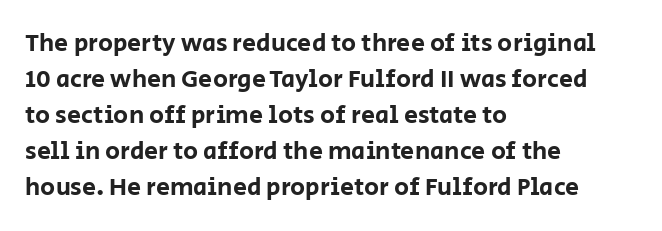
The image shows 25 px text type, upright; set left-aligned, normal line spacing (1.44x), normal letter spacing, not underlined.
